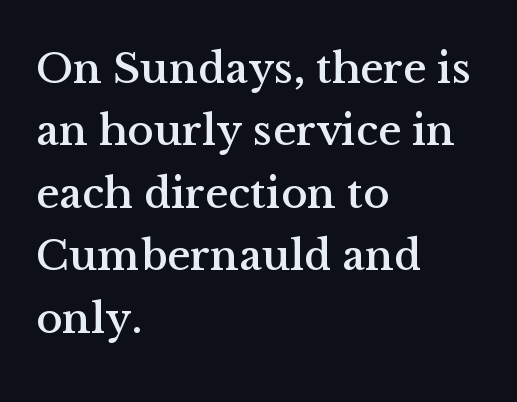
Spacing between characters is what you'd get straight out of the box. Evenly set lines give the paragraph a standard silhouette. You could not count columns in this text — the font is proportionally spaced. Little horizontal feet cap the strokes, marking this as serif type. This is the regular roman posture of the typeface. Descender tails drop into unmarked territory.
